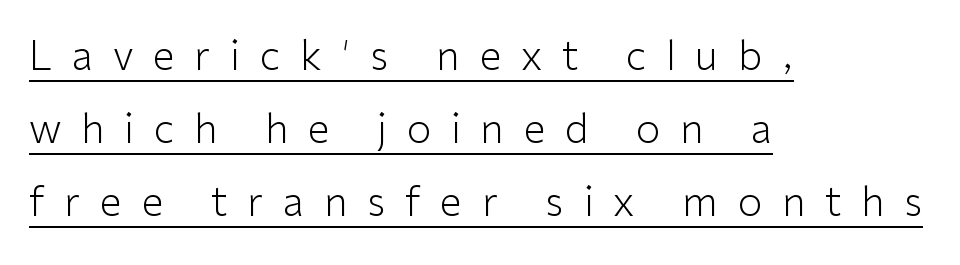
Q: Is the text bold? A: No.
Q: Is the text italic (slanted)? A: No, it is upright.
Q: Is the typeface a serif or a sans-serif typeface? A: Sans-serif.
Q: Is the text underlined? A: Yes.
Q: How is the paragraph aligned? A: Left-aligned.
Q: Is the spacing between letters normal or unusually wide? A: Unusually wide.
Q: Width (condensed, normal, or wide)? A: Normal.
Q: Stroke contrast? A: Low.
Q: x-height? A: Medium.
Q: Monospaced? A: No.
